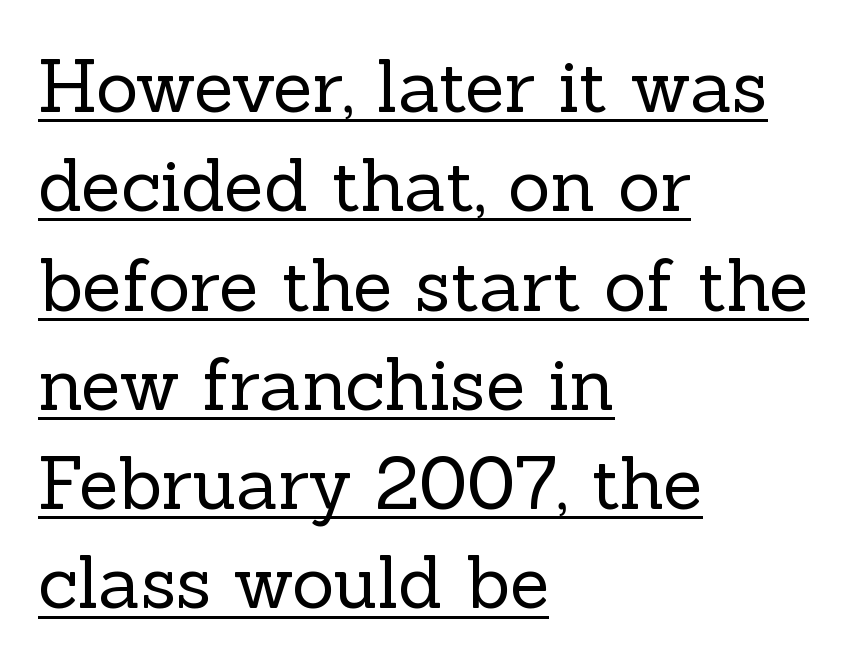
{"serif": "yes", "italic": "no", "bold": "no", "weight": "regular", "width": "normal", "x_height": "medium", "monospaced": "no", "underline": "yes", "align": "left", "line_spacing": "normal", "line_spacing_ratio": 1.36, "letter_spacing": "normal", "letter_spacing_em": 0.0, "glyph_px": 73}
